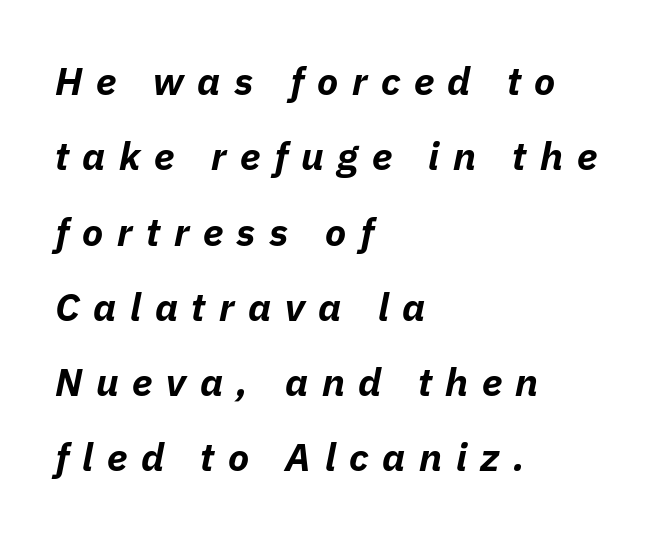
The image shows 39 px bold type, italic (leaning right); set left-aligned, loose line spacing (1.93x), unusually wide letter spacing (+0.35 em), not underlined; low stroke contrast and a medium x-height.
